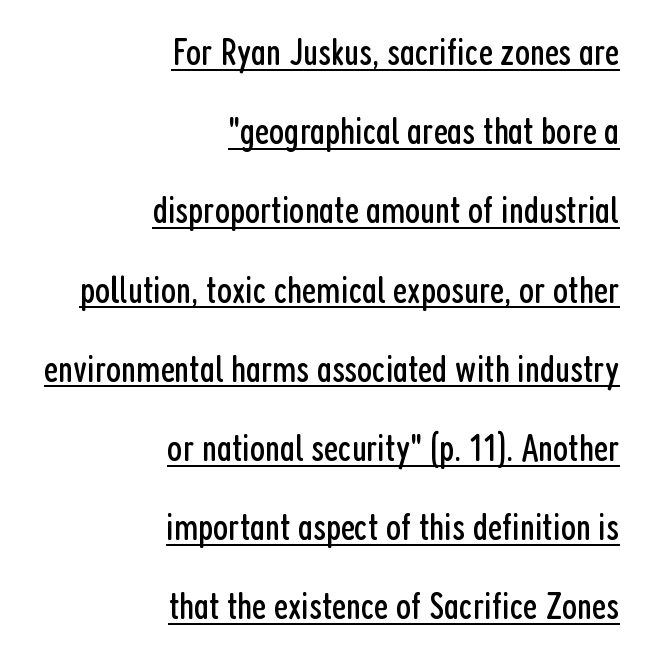
Q: Is the text bold? A: No.
Q: Is the text italic (slanted)? A: No, it is upright.
Q: Is the typeface a serif or a sans-serif typeface? A: Sans-serif.
Q: Is the text underlined? A: Yes.
Q: How is the paragraph aligned? A: Right-aligned.
Q: Is the spacing between letters normal or unusually wide? A: Normal.
Q: Is the spacing between lines tight, normal or loose? A: Loose.
Q: Width (condensed, normal, or wide)? A: Condensed.
Q: Stroke contrast? A: Low.
Q: x-height? A: Medium.
Q: Monospaced? A: No.
